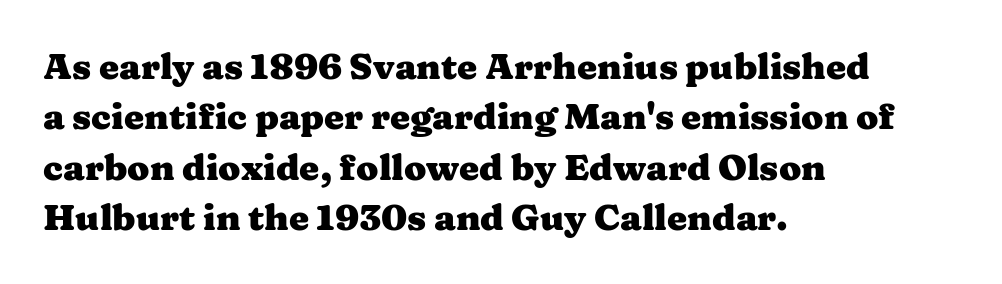
{"serif": "yes", "italic": "no", "bold": "yes", "weight": "heavy", "width": "wide", "stroke_contrast": "medium", "x_height": "medium", "monospaced": "no", "underline": "no", "align": "left", "line_spacing": "normal", "line_spacing_ratio": 1.4, "letter_spacing": "normal", "letter_spacing_em": 0.0, "glyph_px": 36}
